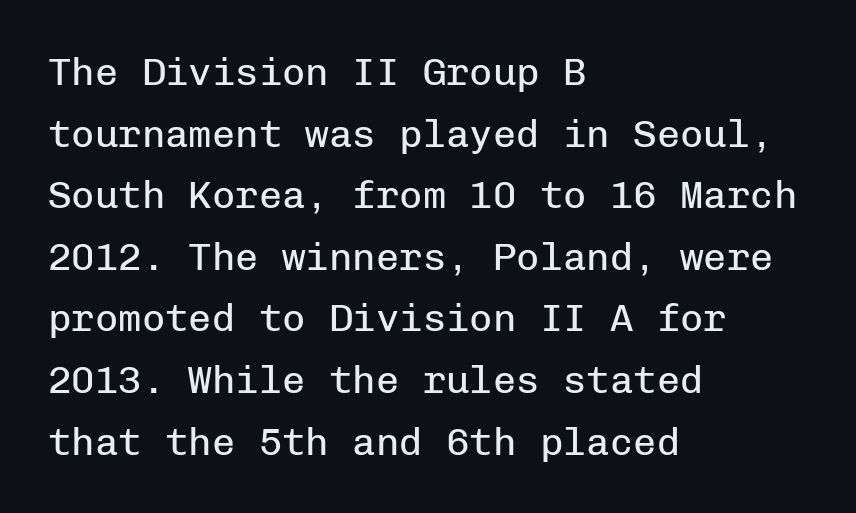
The string is rendered with underlining switched off. The space between consecutive lines is moderate. The letters carry no serifs — their stems end cleanly without finishing strokes. Spacing verdict: monospaced, one width for all characters.
